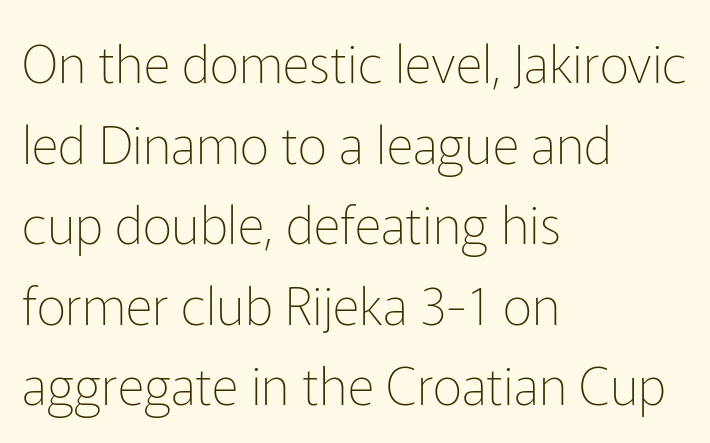
{"serif": "no", "italic": "no", "bold": "no", "weight": "thin", "width": "normal", "stroke_contrast": "low", "x_height": "medium", "monospaced": "no", "underline": "no", "align": "left", "line_spacing": "normal", "line_spacing_ratio": 1.55, "letter_spacing": "normal", "letter_spacing_em": 0.0, "glyph_px": 52}
